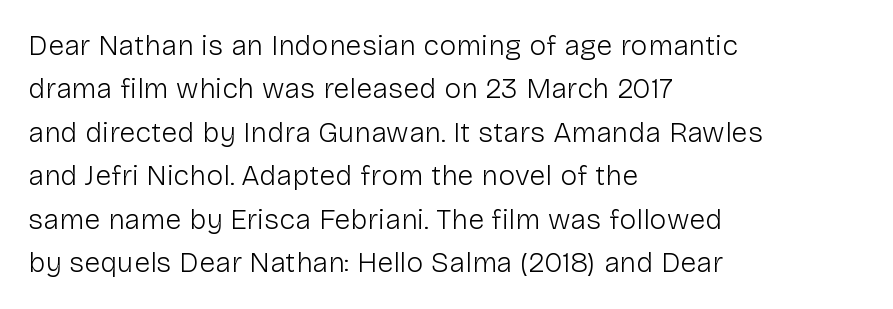
{"serif": "no", "italic": "no", "bold": "no", "weight": "light", "width": "normal", "stroke_contrast": "low", "x_height": "medium", "monospaced": "no", "underline": "no", "align": "left", "line_spacing": "normal", "line_spacing_ratio": 1.5, "letter_spacing": "normal", "letter_spacing_em": 0.0, "glyph_px": 29}
